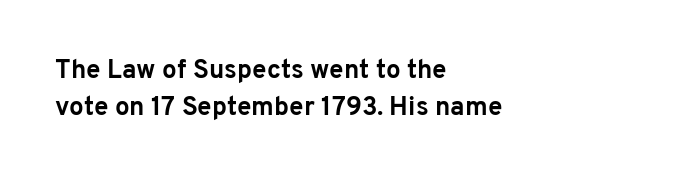
{"italic": "no", "bold": "yes", "underline": "no", "align": "left", "line_spacing": "normal", "line_spacing_ratio": 1.44, "letter_spacing": "normal", "letter_spacing_em": 0.0, "glyph_px": 26}
